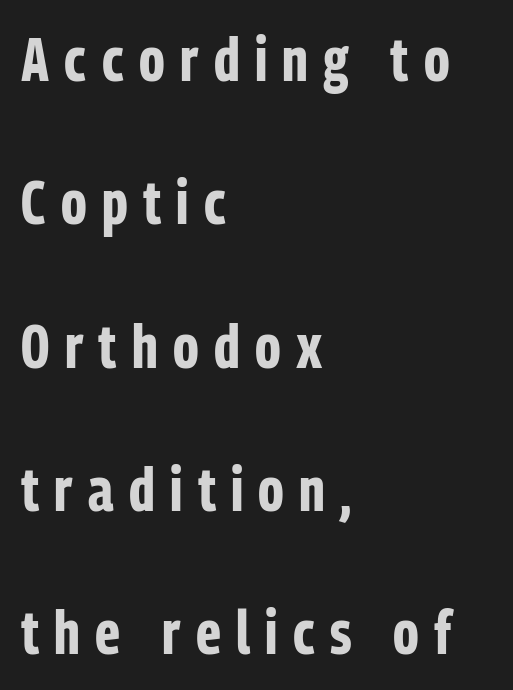
Is the letter spacing exaggerated? Yes — the characters are pushed far apart. The string is rendered with underlining switched off. The letters advance in unequal steps, a hallmark of proportional type. These lines are composed in type without serifs. Typeset ragged right — the left edge is the straight one. Typographic density is high because the face is bold.
